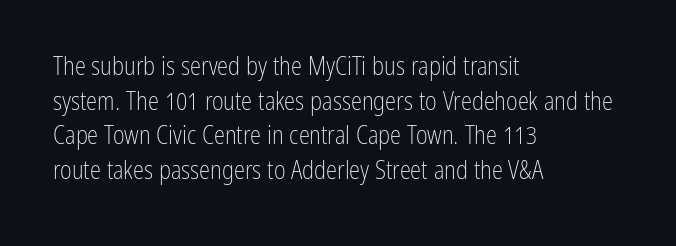
The image shows 25 px text type, upright; set left-aligned, normal line spacing (1.39x), normal letter spacing, not underlined.
